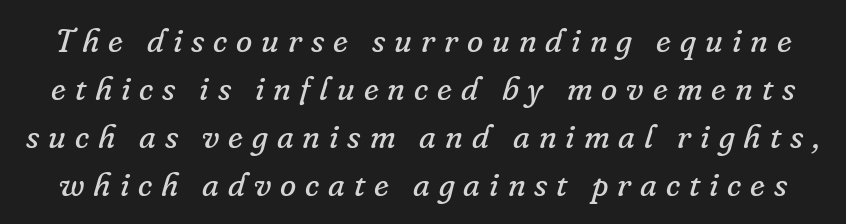
A typesetter would mark this as italic. Quick note: underline off. Regarding leading, the lines here are spaced in the standard way. A typesetter would call this proportional, since set widths differ per character. The passage shown is typeset with a serif family.
